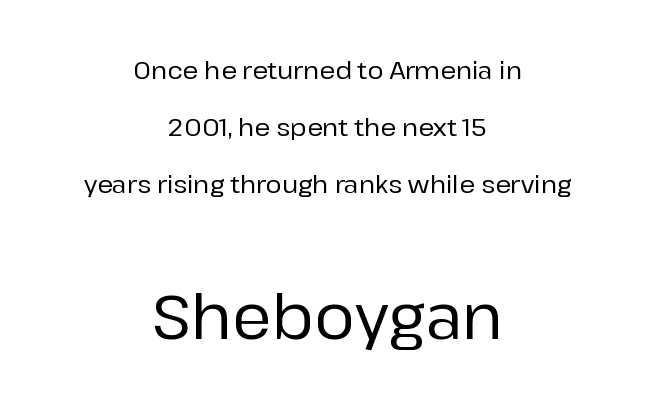
{"serif": "no", "italic": "no", "width": "normal", "stroke_contrast": "low", "x_height": "medium", "monospaced": "no", "underline": "no", "align": "center", "line_spacing": "loose", "line_spacing_ratio": 2.38, "letter_spacing": "normal", "letter_spacing_em": 0.0, "larger_block": "second", "size_ratio": 2.54, "glyph_px": 61}
